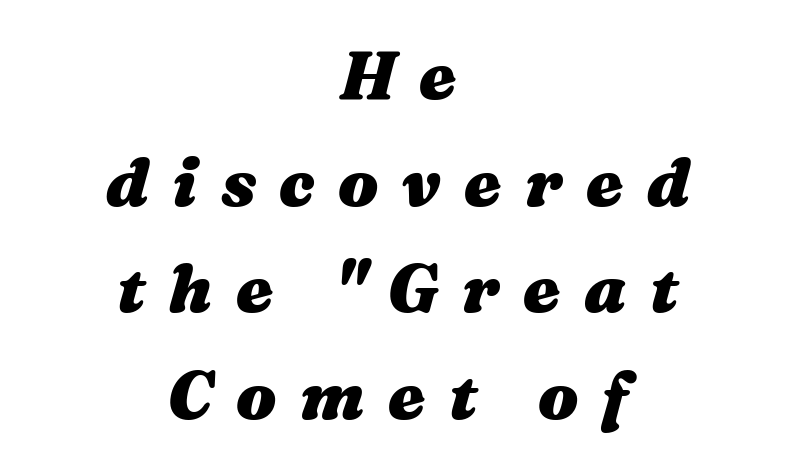
Q: Is the text bold? A: Yes.
Q: Is the text italic (slanted)? A: Yes, it leans right by about 16 degrees.
Q: Is the text underlined? A: No.
Q: How is the paragraph aligned? A: Centered.
Q: Is the spacing between letters normal or unusually wide? A: Unusually wide.
Q: Is the spacing between lines tight, normal or loose? A: Normal.
Q: Width (condensed, normal, or wide)? A: Wide.
Q: Stroke contrast? A: Medium.
Q: x-height? A: Medium.
Q: Monospaced? A: No.
